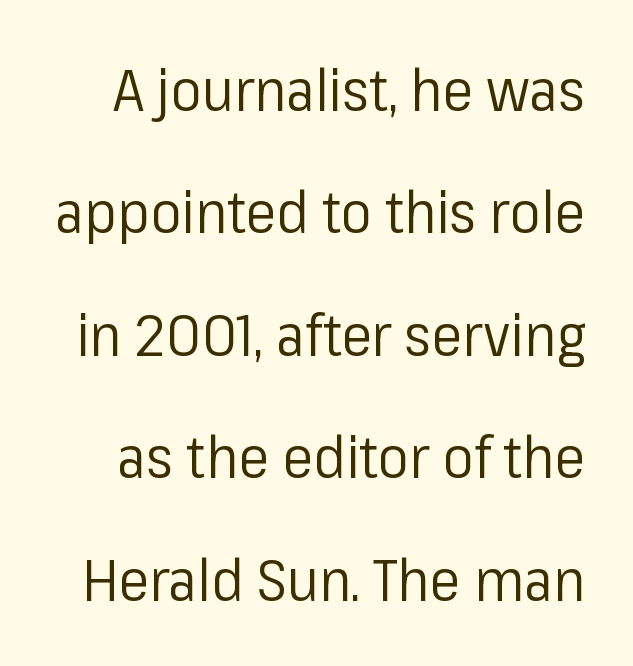
{"serif": "no", "italic": "no", "bold": "no", "weight": "regular", "width": "normal", "stroke_contrast": "low", "x_height": "medium", "monospaced": "no", "underline": "no", "line_spacing": "loose", "line_spacing_ratio": 2.11, "letter_spacing": "normal", "letter_spacing_em": 0.0, "glyph_px": 58}
